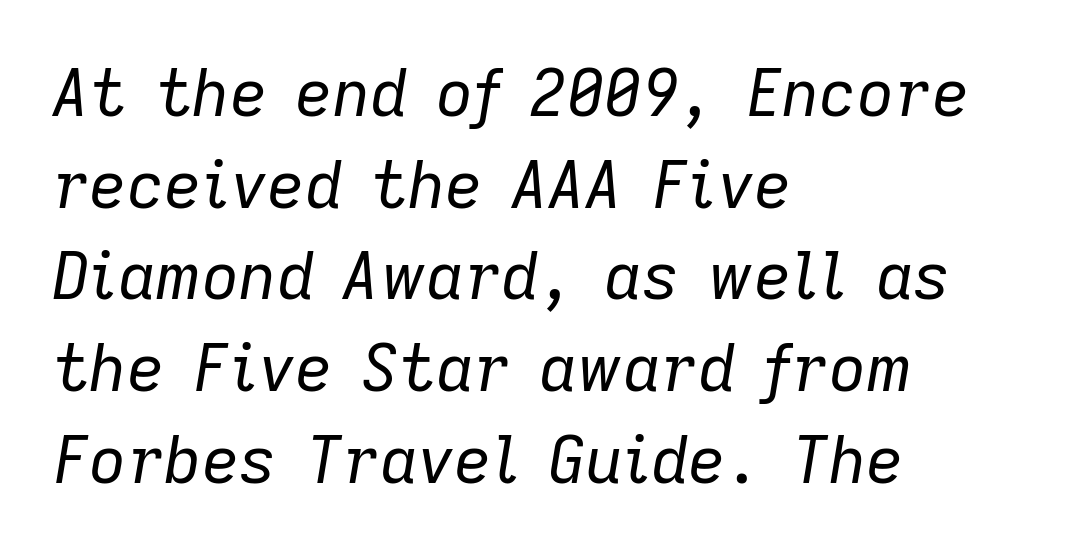
Q: Is the text bold? A: No.
Q: Is the text italic (slanted)? A: Yes, it leans right by about 9 degrees.
Q: Is the text underlined? A: No.
Q: How is the paragraph aligned? A: Left-aligned.
Q: Is the spacing between letters normal or unusually wide? A: Normal.
Q: Is the spacing between lines tight, normal or loose? A: Normal.
Q: Width (condensed, normal, or wide)? A: Normal.
Q: Stroke contrast? A: Low.
Q: x-height? A: Medium.
Q: Monospaced? A: No.
